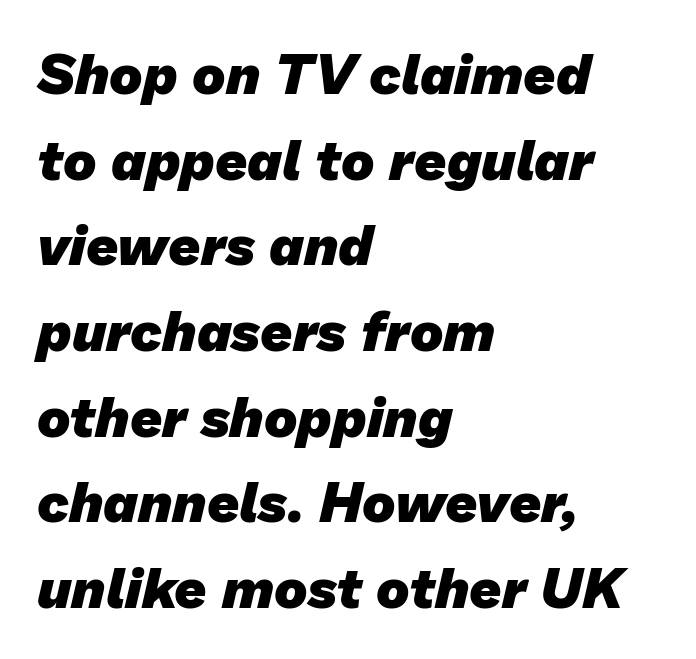
The image shows 56 px heavy sans-serif type; set left-aligned, normal line spacing (1.53x), normal letter spacing, not underlined; low stroke contrast and a medium x-height.
